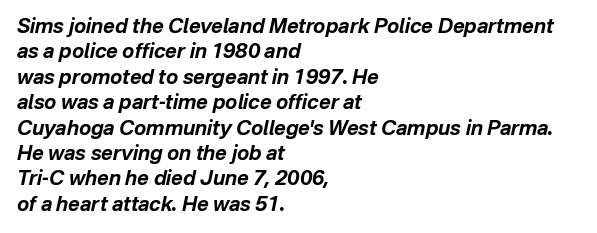
Words appear dense and cohesive because spacing is normal. Caption: bold face, heavy strokes. Quick note: italic. The passage is arranged the way most books set body copy — flush left. Leading matches the norm, producing a regular column.
